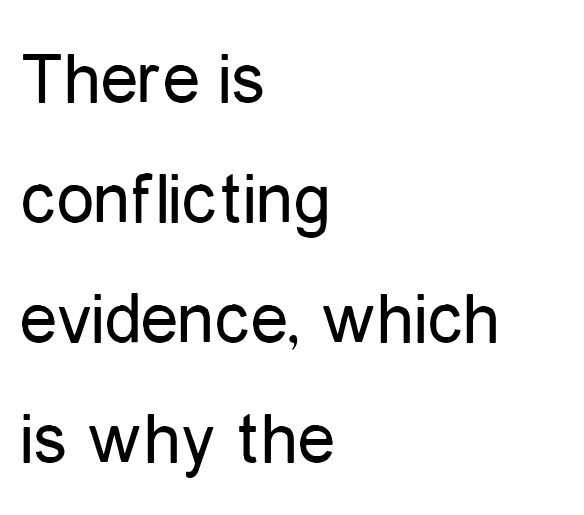
The image shows 75 px regular-weight, condensed sans-serif type, upright; set left-aligned, normal line spacing (1.6x), normal letter spacing, not underlined; low stroke contrast and a medium x-height.
